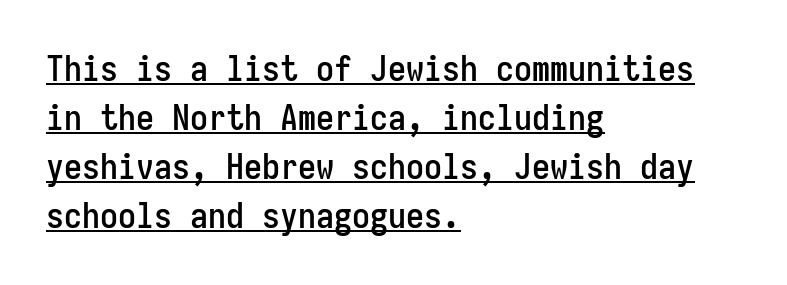
The image shows 36 px condensed sans-serif type, upright, monospaced; set left-aligned, normal line spacing (1.36x), normal letter spacing, underlined; low stroke contrast and a medium x-height.
